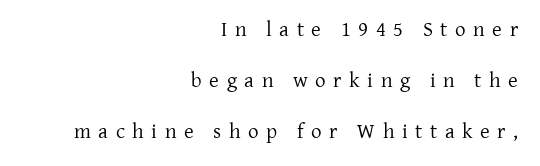
The image shows 21 px text type, upright; set right-aligned, loose line spacing (2.42x), unusually wide letter spacing (+0.36 em), not underlined.
